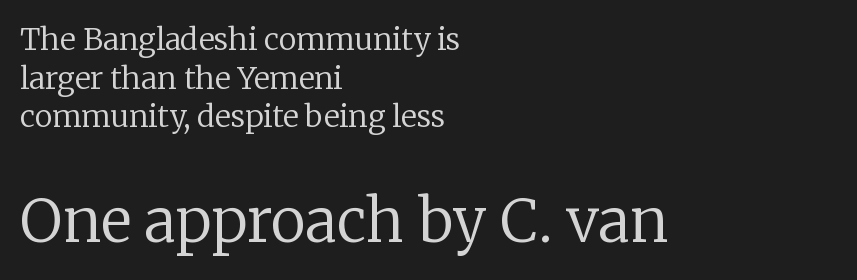
The image shows 59 px regular-weight serif type, upright; set left-aligned, normal line spacing (1.29x), normal letter spacing, not underlined; the second (bottom) block is 1.97x larger; low stroke contrast and a medium x-height.
